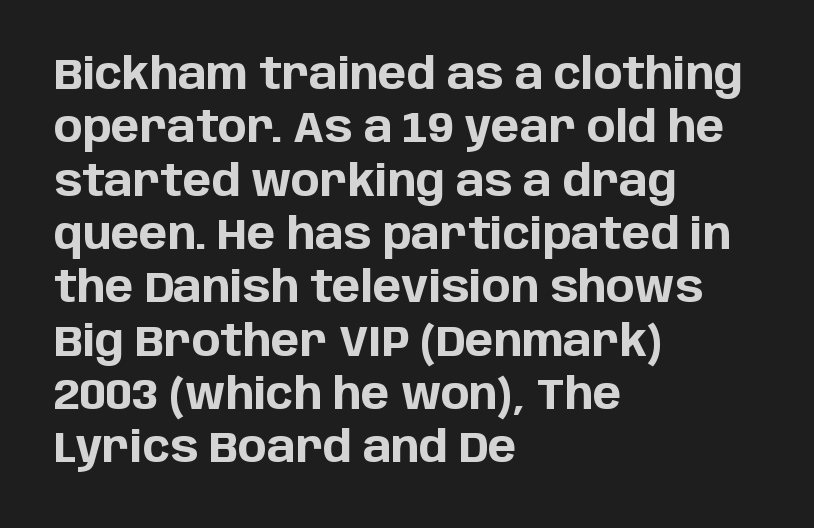
In terms of posture, this sample is upright. Typeset ragged right — the left edge is the straight one. The gaps between neighbouring characters are ordinary and unremarkable. Typographic density is high because the face is bold. The space beneath each line is pristine and unruled. These lines are composed in type without serifs.
